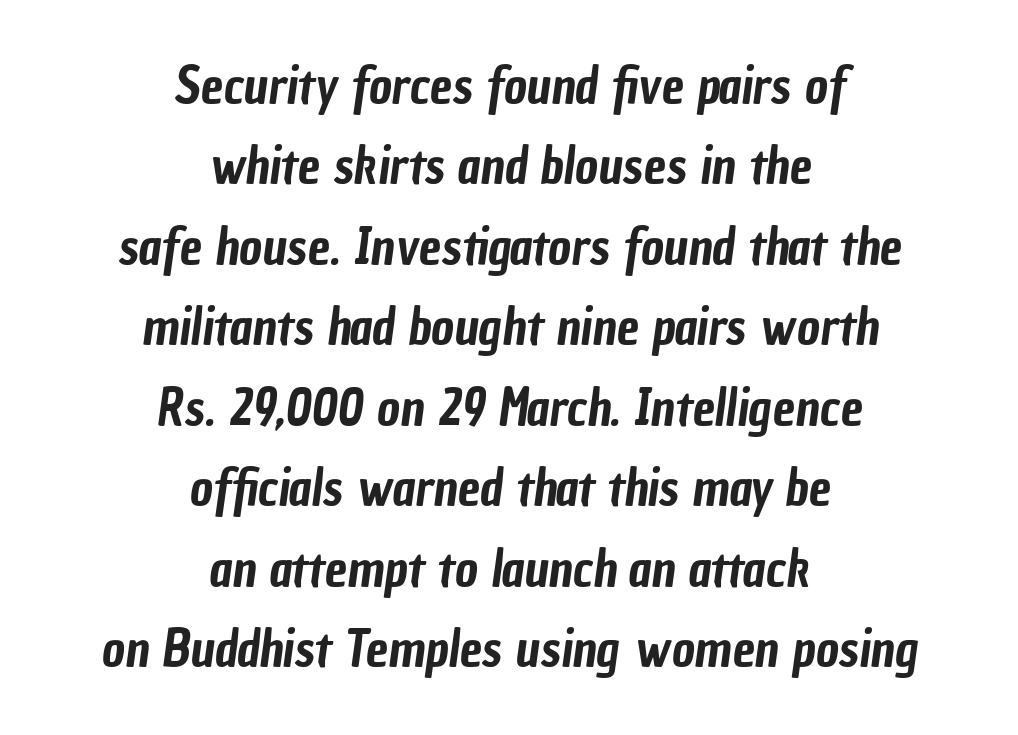
The image shows 50 px condensed sans-serif type; set centered, normal line spacing (1.61x), normal letter spacing, not underlined; low stroke contrast and a medium x-height.
